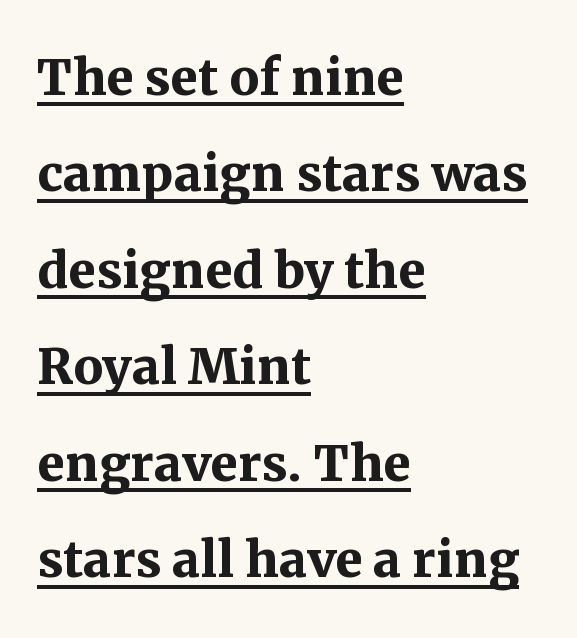
The image shows 67 px semibold serif type, upright; set left-aligned, normal line spacing (1.44x), normal letter spacing, underlined; medium stroke contrast and a medium x-height.
